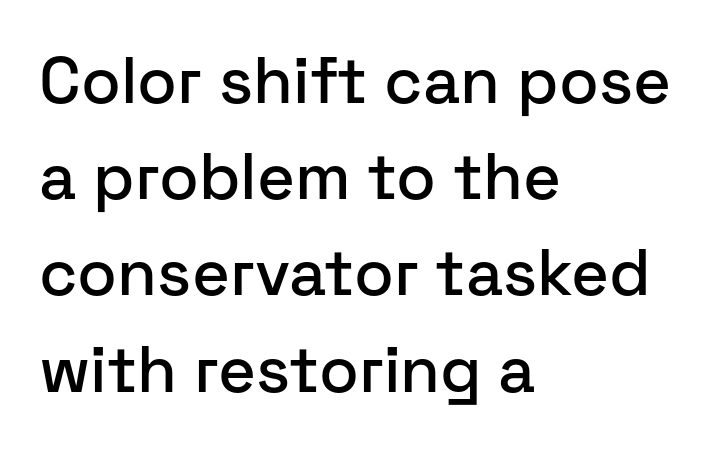
Q: Is the text italic (slanted)? A: No, it is upright.
Q: Is the typeface a serif or a sans-serif typeface? A: Sans-serif.
Q: Is the text underlined? A: No.
Q: How is the paragraph aligned? A: Left-aligned.
Q: Is the spacing between letters normal or unusually wide? A: Normal.
Q: Is the spacing between lines tight, normal or loose? A: Normal.
Q: Width (condensed, normal, or wide)? A: Normal.
Q: Stroke contrast? A: Low.
Q: x-height? A: Medium.
Q: Monospaced? A: No.
